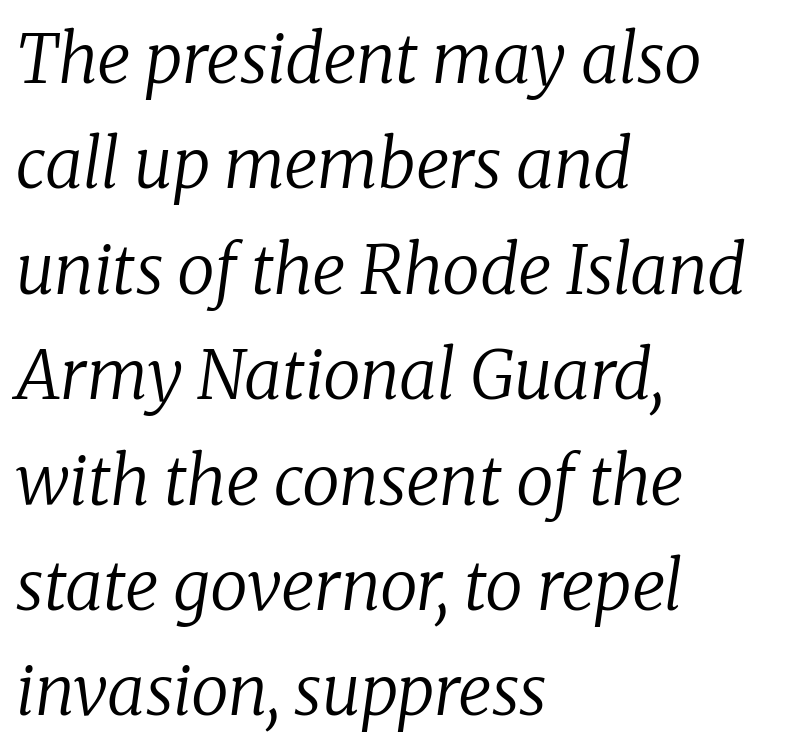
Alignment: flush left. Tracking here is standard; glyphs follow each other at the usual distance. Yep, that's italic — everything's leaning. Stem width sits at or under what a default text font uses.
